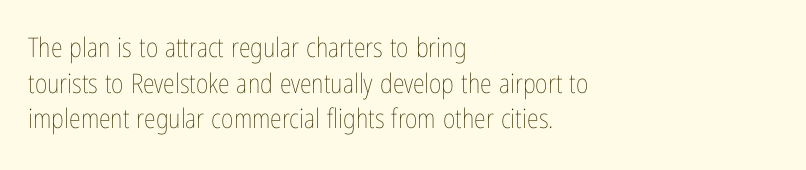
{"italic": "no", "bold": "no", "underline": "no", "align": "left", "line_spacing": "normal", "line_spacing_ratio": 1.32, "letter_spacing": "normal", "letter_spacing_em": 0.0, "glyph_px": 27}
